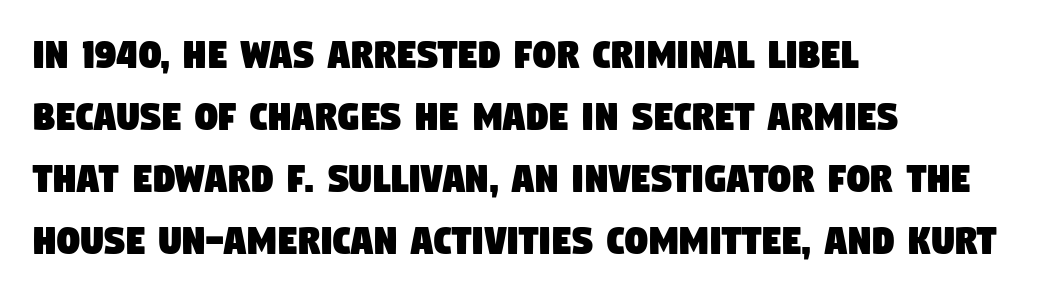
Q: Is the typeface a serif or a sans-serif typeface? A: Sans-serif.
Q: Is the text underlined? A: No.
Q: How is the paragraph aligned? A: Left-aligned.
Q: Is the spacing between letters normal or unusually wide? A: Normal.
Q: Is the spacing between lines tight, normal or loose? A: Normal.
Q: Width (condensed, normal, or wide)? A: Condensed.
Q: Stroke contrast? A: Low.
Q: x-height? A: Large.
Q: Monospaced? A: No.
